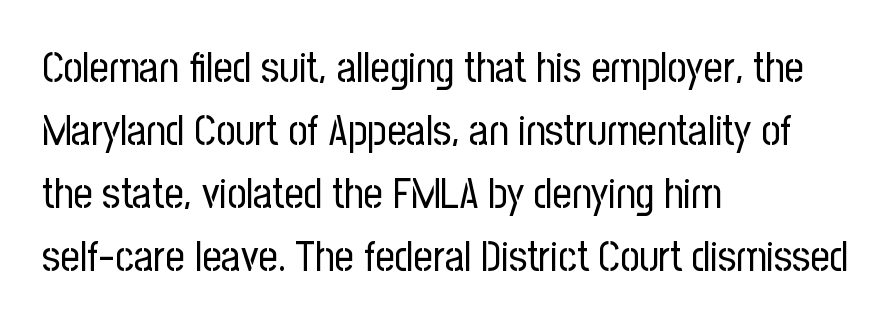
Q: Is the text bold? A: No.
Q: Is the text italic (slanted)? A: No, it is upright.
Q: Is the typeface a serif or a sans-serif typeface? A: Sans-serif.
Q: Is the text underlined? A: No.
Q: How is the paragraph aligned? A: Left-aligned.
Q: Is the spacing between letters normal or unusually wide? A: Normal.
Q: Is the spacing between lines tight, normal or loose? A: Normal.
Q: Width (condensed, normal, or wide)? A: Condensed.
Q: Stroke contrast? A: Low.
Q: x-height? A: Medium.
Q: Monospaced? A: No.
